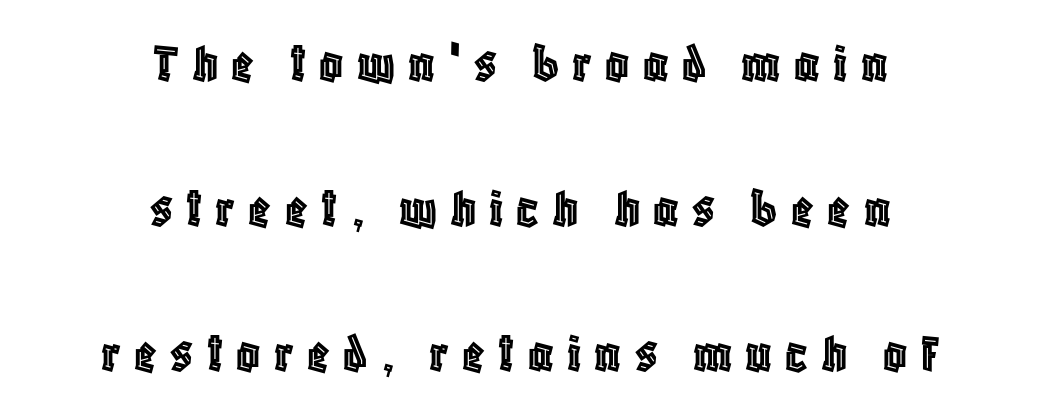
Q: Is the text italic (slanted)? A: No, it is upright.
Q: Is the text underlined? A: No.
Q: How is the paragraph aligned? A: Centered.
Q: Is the spacing between letters normal or unusually wide? A: Unusually wide.
Q: Is the spacing between lines tight, normal or loose? A: Loose.
Q: Width (condensed, normal, or wide)? A: Condensed.
Q: x-height? A: Large.
Q: Monospaced? A: No.
